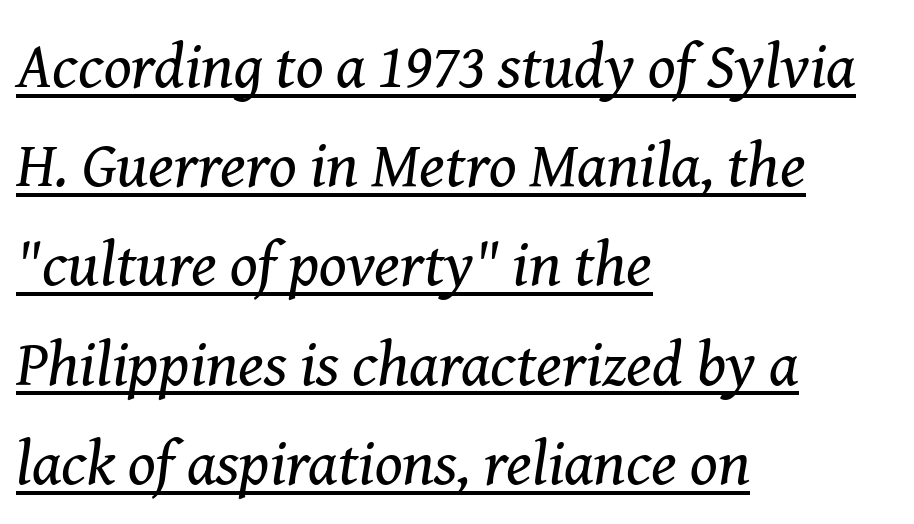
Q: Is the text bold? A: No.
Q: Is the text italic (slanted)? A: Yes, it leans right by about 8 degrees.
Q: Is the typeface a serif or a sans-serif typeface? A: Serif.
Q: Is the text underlined? A: Yes.
Q: How is the paragraph aligned? A: Left-aligned.
Q: Is the spacing between letters normal or unusually wide? A: Normal.
Q: Is the spacing between lines tight, normal or loose? A: Normal.
Q: Width (condensed, normal, or wide)? A: Normal.
Q: Stroke contrast? A: Medium.
Q: x-height? A: Medium.
Q: Monospaced? A: No.
